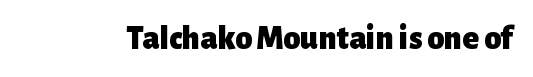
The image shows 34 px heavy sans-serif type, upright; set normal letter spacing, not underlined; low stroke contrast and a medium x-height.
